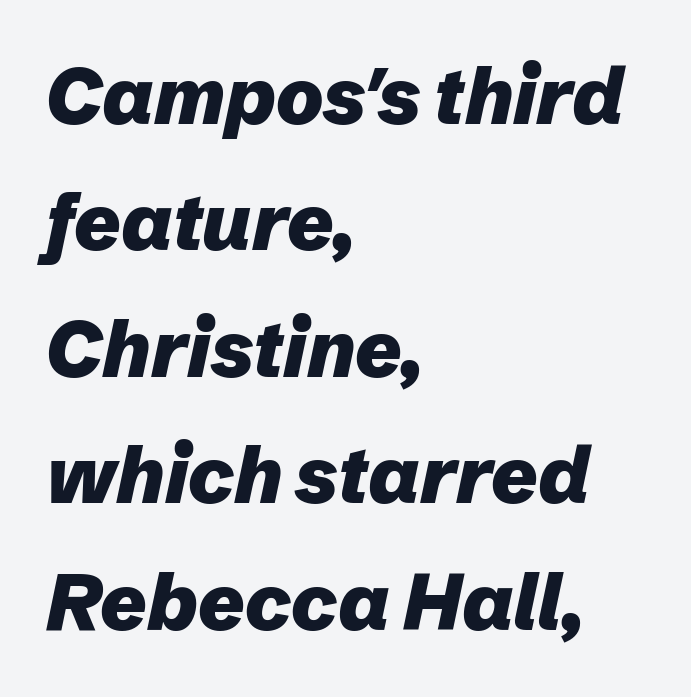
{"italic": "yes", "lean": "right", "slant_degrees": 12, "bold": "yes", "weight": "heavy", "width": "normal", "stroke_contrast": "low", "x_height": "medium", "monospaced": "no", "underline": "no", "align": "left", "line_spacing": "normal", "line_spacing_ratio": 1.6, "letter_spacing": "normal", "letter_spacing_em": 0.0, "glyph_px": 79}
